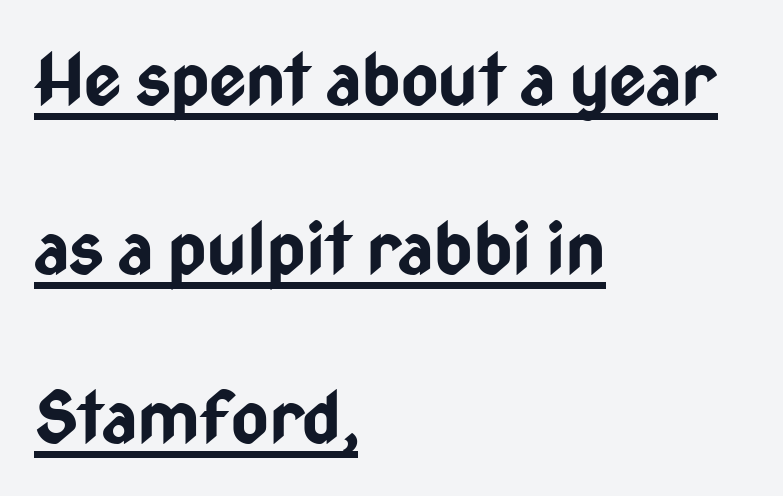
Q: Is the text bold? A: Yes.
Q: Is the text italic (slanted)? A: No, it is upright.
Q: Is the typeface a serif or a sans-serif typeface? A: Sans-serif.
Q: Is the text underlined? A: Yes.
Q: How is the paragraph aligned? A: Left-aligned.
Q: Is the spacing between letters normal or unusually wide? A: Normal.
Q: Is the spacing between lines tight, normal or loose? A: Loose.
Q: Width (condensed, normal, or wide)? A: Condensed.
Q: Stroke contrast? A: Low.
Q: x-height? A: Medium.
Q: Monospaced? A: No.
